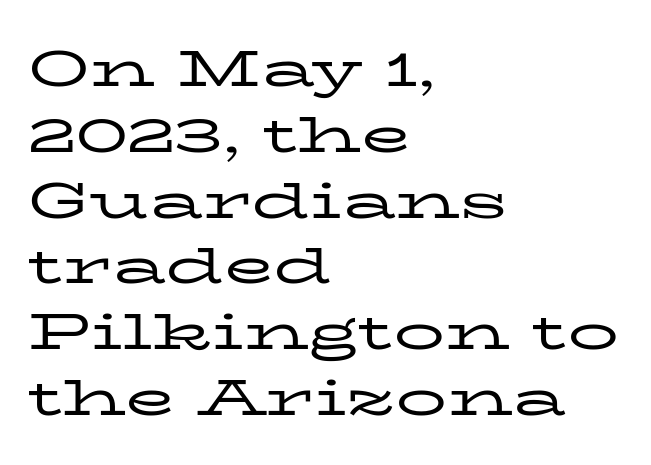
The image shows 51 px regular-weight, wide serif type, upright; set left-aligned, normal line spacing (1.29x), normal letter spacing, not underlined; low stroke contrast and a medium x-height.
